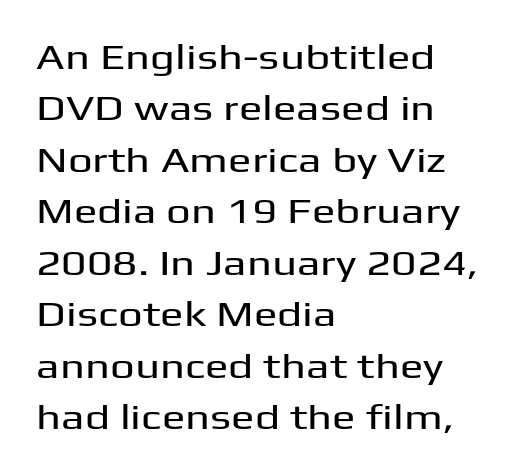
The image shows 35 px wide sans-serif type, upright; set left-aligned, normal line spacing (1.47x), normal letter spacing, not underlined; medium stroke contrast and a medium x-height.
